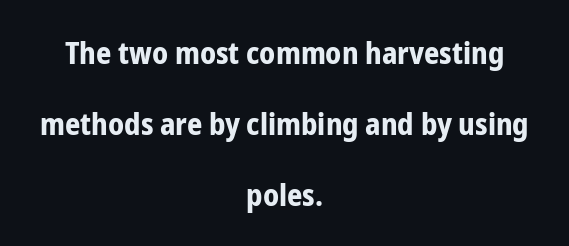
{"serif": "no", "italic": "no", "bold": "yes", "weight": "bold", "width": "condensed", "stroke_contrast": "low", "x_height": "medium", "monospaced": "no", "underline": "no", "align": "center", "line_spacing": "loose", "line_spacing_ratio": 2.36, "letter_spacing": "normal", "letter_spacing_em": 0.0, "glyph_px": 30}
